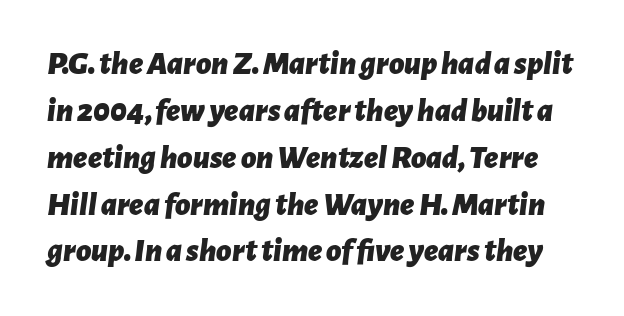
Look at the stroke-to-counter ratio: heavy, a bold. Nothing unusual about the tracking: characters are spaced as the font intends. Nobody drew a line under any word here. Would a proofreader flag this as italicized? Yes.
